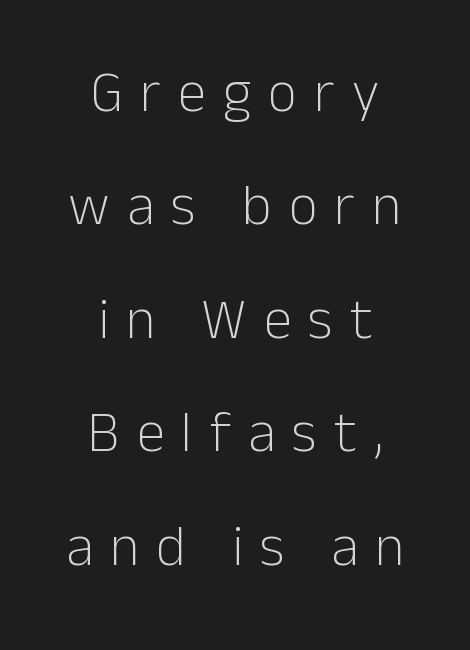
The image shows 57 px light sans-serif type, upright; set centered, loose line spacing (1.99x), unusually wide letter spacing (+0.3 em), not underlined; low stroke contrast and a medium x-height.
